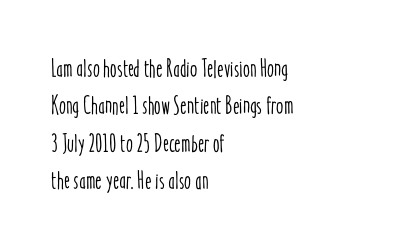
The image shows 25 px text type, upright; set left-aligned, normal line spacing (1.5x), normal letter spacing, not underlined.
